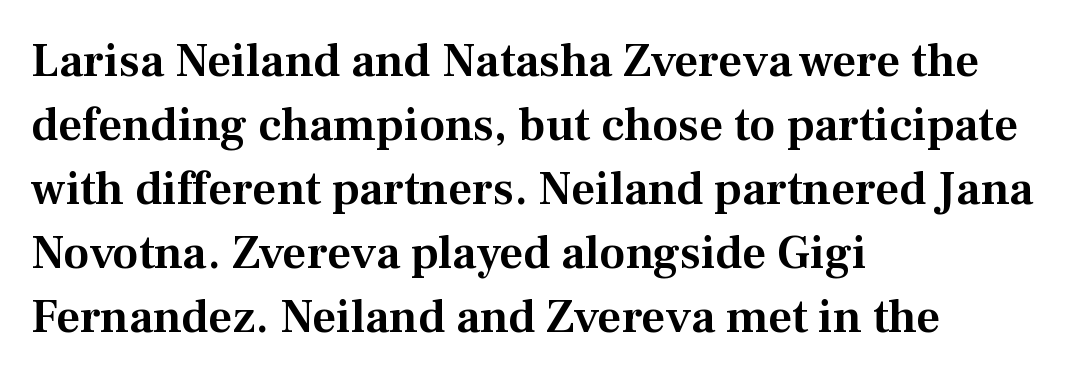
{"serif": "yes", "italic": "no", "width": "normal", "stroke_contrast": "medium", "x_height": "medium", "monospaced": "no", "underline": "no", "align": "left", "line_spacing": "normal", "line_spacing_ratio": 1.36, "letter_spacing": "normal", "letter_spacing_em": 0.0, "glyph_px": 47}
